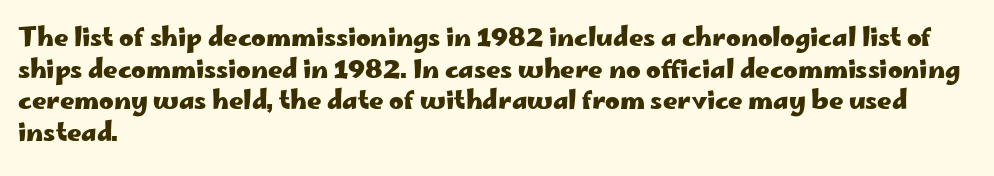
Short and long lines alike share a common starting point at left. The vertical gap from one line to the next is medium. Does the lettering tilt? It doesn't — this is upright. Underline: absent. The tracking reads as untouched default to a designer's eye. Chunky letters — that's bold for sure.
